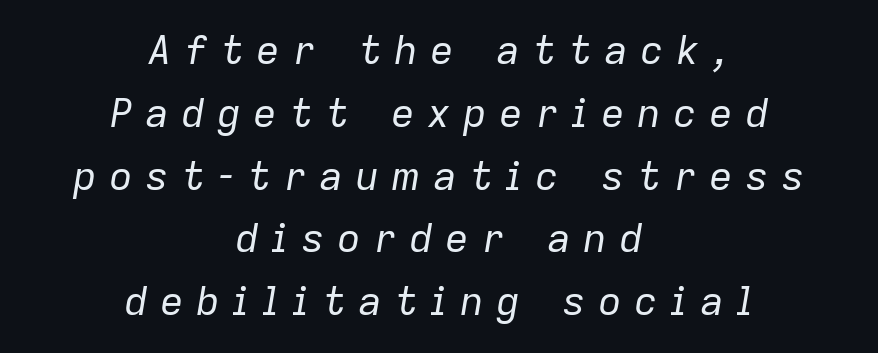
{"italic": "yes", "lean": "right", "slant_degrees": 9, "bold": "no", "weight": "regular", "width": "normal", "stroke_contrast": "low", "x_height": "medium", "monospaced": "no", "underline": "no", "align": "center", "line_spacing": "normal", "line_spacing_ratio": 1.57, "letter_spacing": "wide", "letter_spacing_em": 0.3, "glyph_px": 40}
